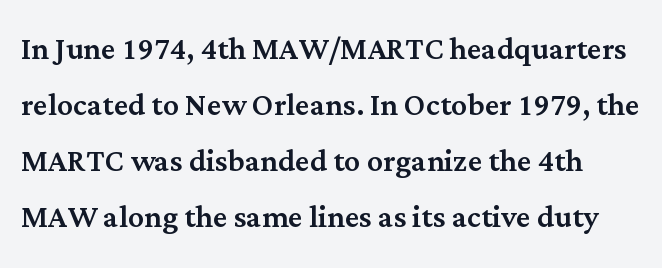
These lines are rendered in a variable-pitch font. Short note: letters normally spaced. Serif or sans? Serif — the stroke terminals have little feet. Leading: standard.
